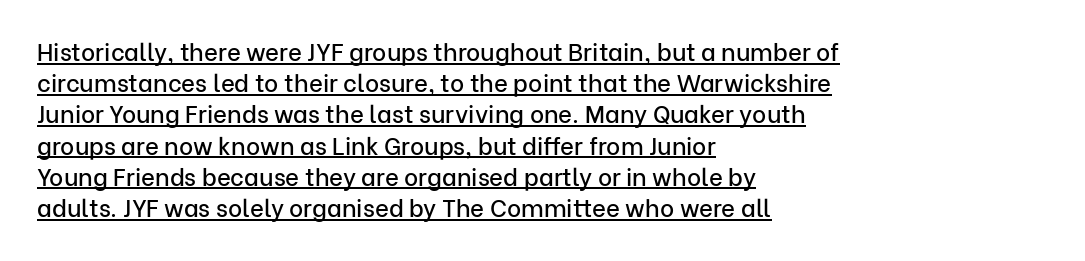
{"italic": "no", "underline": "yes", "align": "left", "line_spacing": "normal", "line_spacing_ratio": 1.3, "letter_spacing": "normal", "letter_spacing_em": 0.0, "glyph_px": 24}
